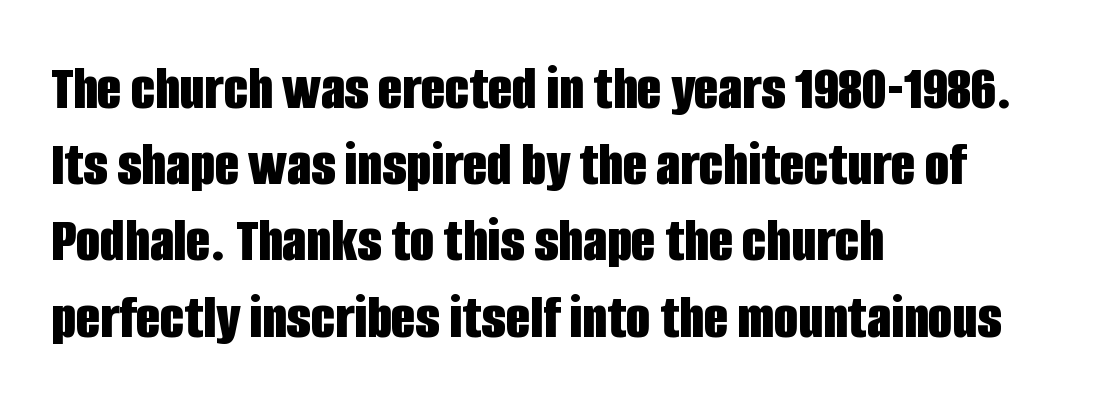
A typesetter would call this zero additional tracking. If you drew a ruler down the left edge, every line would touch it. Its strokes are broad and dark, the hallmark of bold type. Think of a printed novel: that variable character pitch is what you see here.
